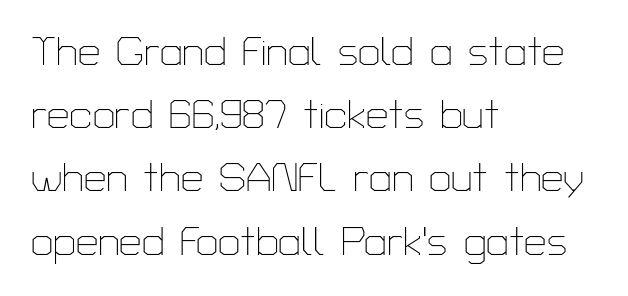
Q: Is the text bold? A: No.
Q: Is the text italic (slanted)? A: No, it is upright.
Q: Is the typeface a serif or a sans-serif typeface? A: Sans-serif.
Q: Is the text underlined? A: No.
Q: How is the paragraph aligned? A: Left-aligned.
Q: Is the spacing between letters normal or unusually wide? A: Normal.
Q: Is the spacing between lines tight, normal or loose? A: Normal.
Q: Width (condensed, normal, or wide)? A: Normal.
Q: Stroke contrast? A: Low.
Q: x-height? A: Medium.
Q: Monospaced? A: No.
